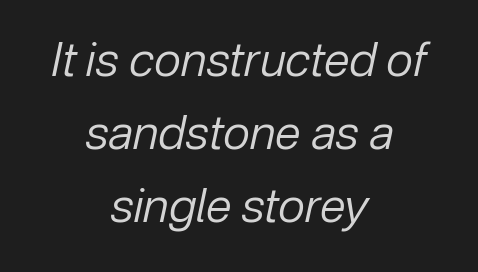
Weight: in the light-to-regular range. The rows are spaced the way most documents space them. Spacing between characters is what you'd get straight out of the box. The rendering uses natural spacing where letterforms have individual widths. Horizontal alignment here is central, giving a formal, balanced look.
